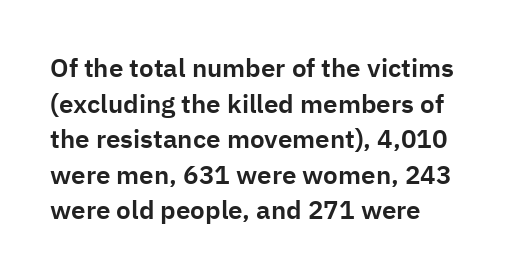
{"italic": "no", "underline": "no", "line_spacing": "normal", "line_spacing_ratio": 1.37, "letter_spacing": "normal", "letter_spacing_em": 0.0, "glyph_px": 26}
